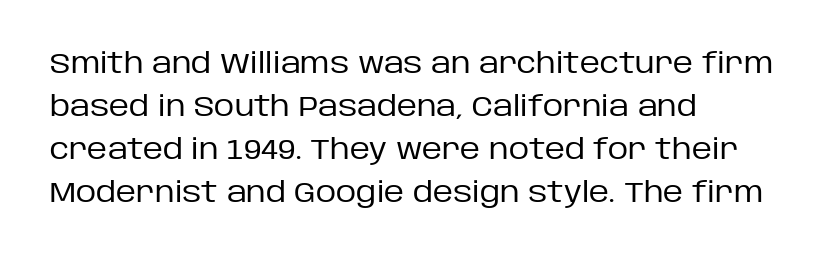
Q: Is the text bold? A: No.
Q: Is the text italic (slanted)? A: No, it is upright.
Q: Is the typeface a serif or a sans-serif typeface? A: Sans-serif.
Q: Is the text underlined? A: No.
Q: How is the paragraph aligned? A: Left-aligned.
Q: Is the spacing between letters normal or unusually wide? A: Normal.
Q: Is the spacing between lines tight, normal or loose? A: Normal.
Q: Width (condensed, normal, or wide)? A: Normal.
Q: Stroke contrast? A: Low.
Q: x-height? A: Large.
Q: Monospaced? A: No.
